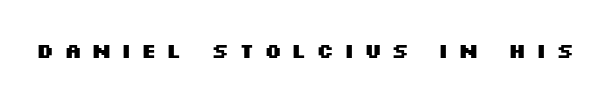
This sample uses an upright cut, with every glyph sitting square on the baseline. In terms of weight, the rendering is a true, heavy bold. The face used here is rendered with a markedly widened letterfit. Any mark beneath the type? The region is blank.
